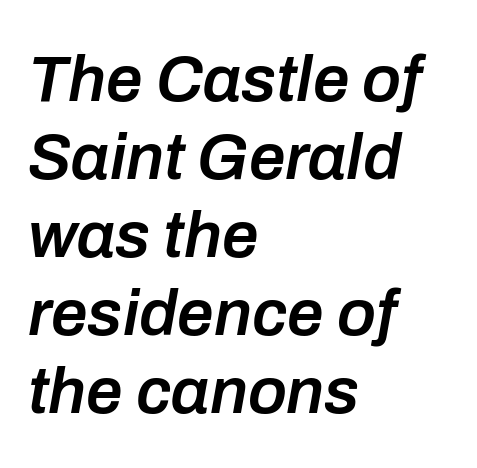
{"italic": "yes", "lean": "right", "slant_degrees": 10, "bold": "semi", "weight": "semibold", "width": "normal", "stroke_contrast": "low", "x_height": "medium", "monospaced": "no", "underline": "no", "align": "left", "line_spacing_ratio": 1.2, "letter_spacing": "normal", "letter_spacing_em": 0.0, "glyph_px": 65}
